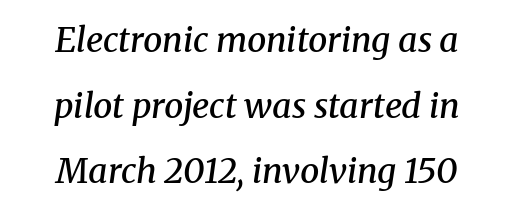
Q: Is the text bold? A: Semi-bold.
Q: Is the text italic (slanted)? A: Yes, it leans right by about 8 degrees.
Q: Is the typeface a serif or a sans-serif typeface? A: Serif.
Q: Is the text underlined? A: No.
Q: How is the paragraph aligned? A: Centered.
Q: Is the spacing between letters normal or unusually wide? A: Normal.
Q: Is the spacing between lines tight, normal or loose? A: Loose.
Q: Width (condensed, normal, or wide)? A: Normal.
Q: Stroke contrast? A: Medium.
Q: x-height? A: Medium.
Q: Monospaced? A: No.
